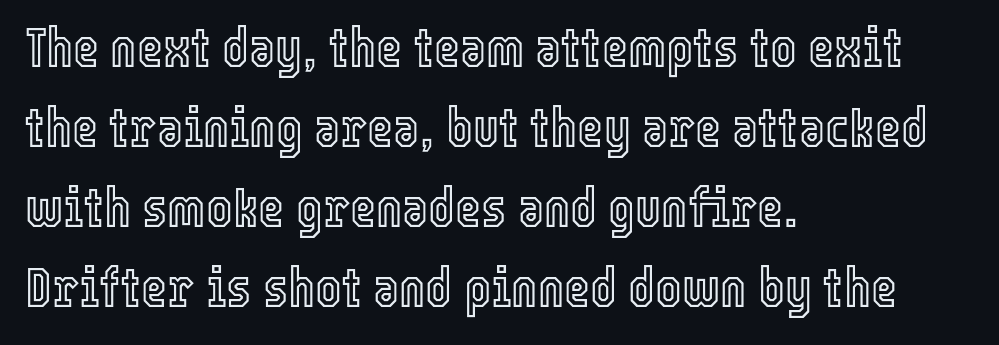
Spacing verdict: proportional, widths tailored to each character. This sample uses plain, unmodified letter spacing. Reading down the column, the eye jumps a familiar distance to each next line. The letters stand upright; this is a roman face.
